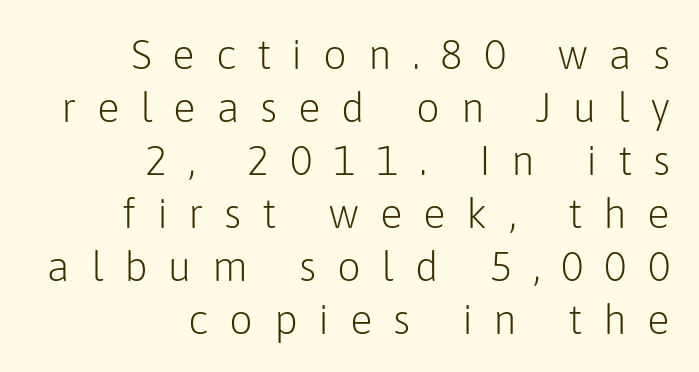
Q: Is the text bold? A: No.
Q: Is the text italic (slanted)? A: No, it is upright.
Q: Is the typeface a serif or a sans-serif typeface? A: Sans-serif.
Q: Is the text underlined? A: No.
Q: How is the paragraph aligned? A: Right-aligned.
Q: Is the spacing between letters normal or unusually wide? A: Unusually wide.
Q: Is the spacing between lines tight, normal or loose? A: Normal.
Q: Width (condensed, normal, or wide)? A: Normal.
Q: Stroke contrast? A: Low.
Q: x-height? A: Medium.
Q: Monospaced? A: No.
